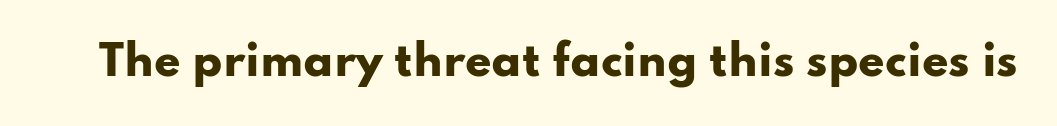
{"serif": "no", "italic": "no", "bold": "yes", "weight": "heavy", "width": "wide", "stroke_contrast": "low", "x_height": "small", "monospaced": "no", "underline": "no", "letter_spacing": "normal", "letter_spacing_em": 0.0, "glyph_px": 42}
